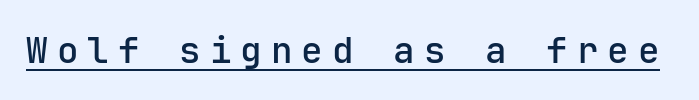
A typographer would call this underscored text. A sans-serif font was chosen for this passage. It's the straight-up-and-down kind of type. Does the weight exceed regular? Yes, but only to semibold. Compared with typical body copy, the letter spacing here is much looser.
